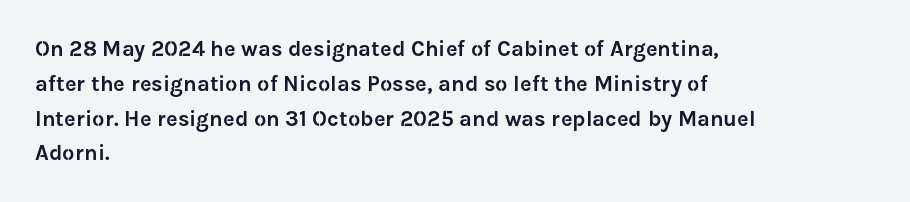
Q: Is the text italic (slanted)? A: No, it is upright.
Q: Is the text underlined? A: No.
Q: How is the paragraph aligned? A: Left-aligned.
Q: Is the spacing between letters normal or unusually wide? A: Normal.
Q: Is the spacing between lines tight, normal or loose? A: Normal.
